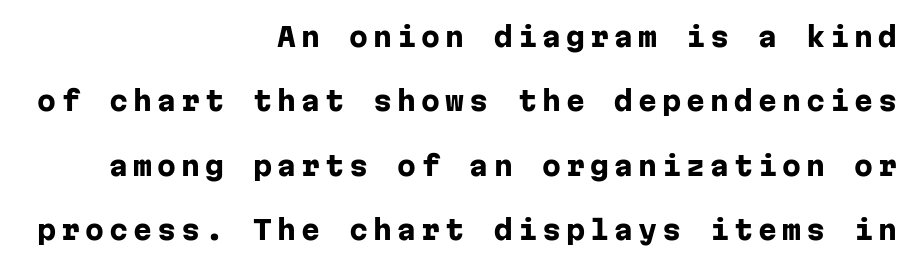
The image shows 27 px bold type, upright; set right-aligned, loose line spacing (2.38x), not underlined.
